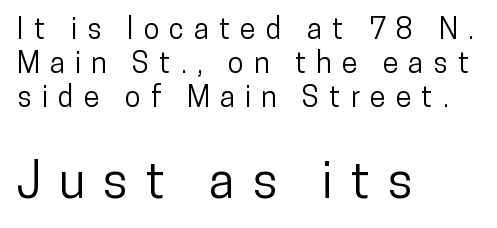
Q: Is the text italic (slanted)? A: No, it is upright.
Q: Is the typeface a serif or a sans-serif typeface? A: Sans-serif.
Q: Is the text underlined? A: No.
Q: How is the paragraph aligned? A: Left-aligned.
Q: Is the spacing between letters normal or unusually wide? A: Unusually wide.
Q: Which block of text is set in a larger size, the first (top) or the second (bottom)? A: The second (bottom) one.
Q: Width (condensed, normal, or wide)? A: Condensed.
Q: Stroke contrast? A: Low.
Q: x-height? A: Medium.
Q: Monospaced? A: No.
